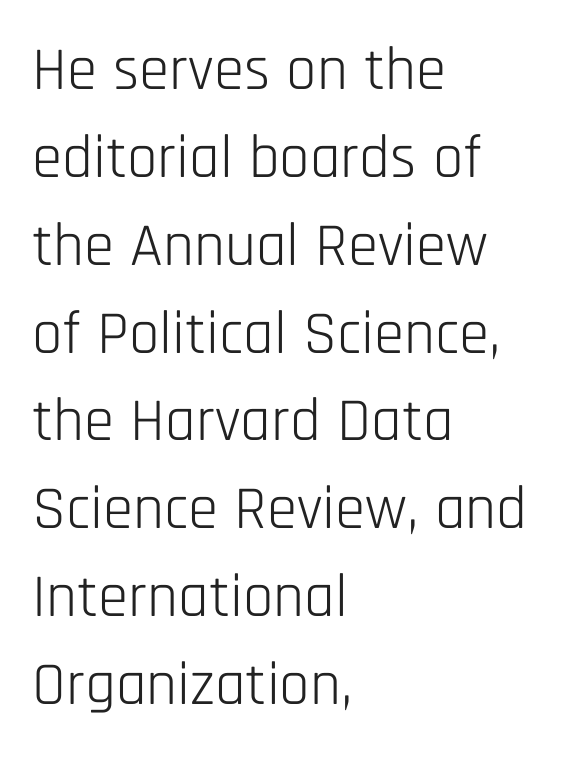
The image shows 61 px light, condensed sans-serif type, upright; set left-aligned, normal line spacing (1.44x), normal letter spacing, not underlined; low stroke contrast and a large x-height.
